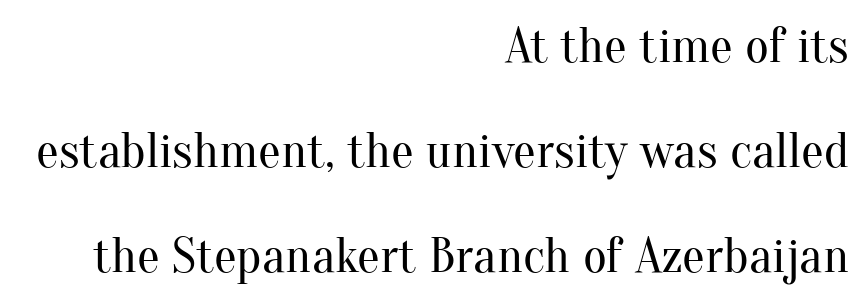
{"serif": "yes", "italic": "no", "bold": "no", "weight": "regular", "width": "normal", "stroke_contrast": "medium", "x_height": "small", "monospaced": "no", "underline": "no", "align": "right", "line_spacing": "loose", "line_spacing_ratio": 2.06, "letter_spacing": "normal", "letter_spacing_em": 0.0, "glyph_px": 51}
